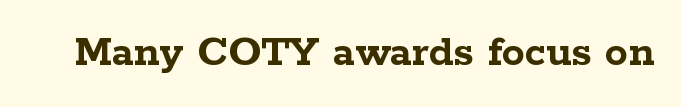
The image shows 46 px semibold, wide serif type, upright; set normal letter spacing, not underlined; low stroke contrast and a medium x-height.
